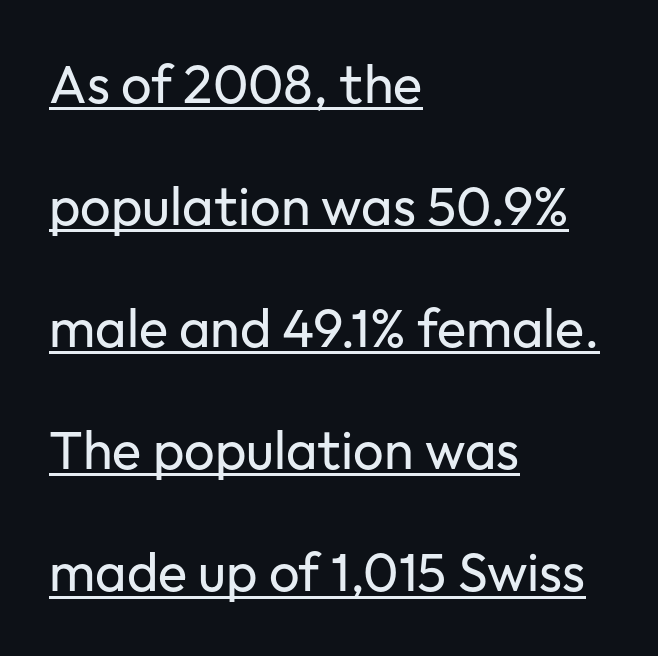
The glyphs in this specimen are sans serif. Notice how the passage keeps a crisp vertical edge on the left only. Underline: present. Nothing heavy about these letters — not bold at all. Here the designer chose a conventional face with non-uniform glyph widths.
